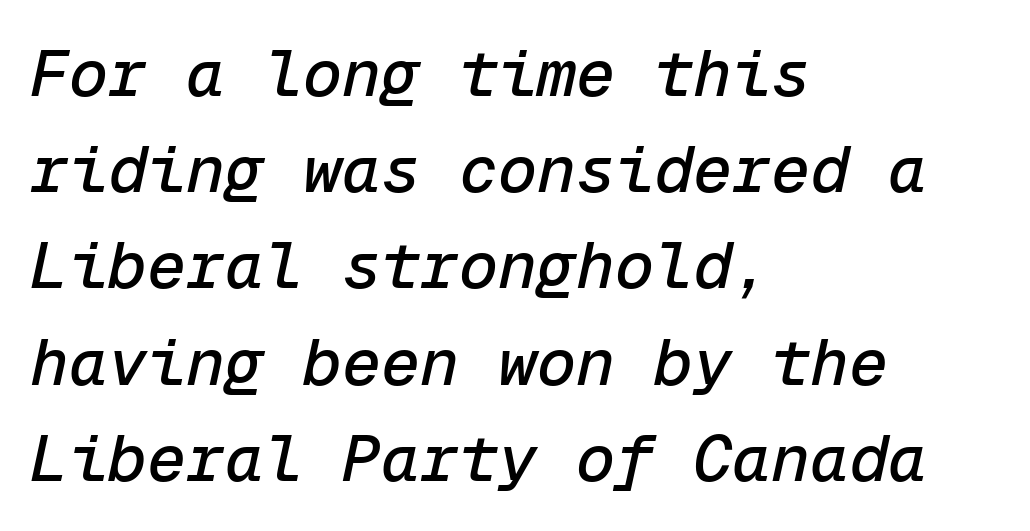
{"italic": "yes", "lean": "right", "slant_degrees": 12, "width": "normal", "stroke_contrast": "low", "x_height": "medium", "monospaced": "yes", "underline": "no", "align": "left", "line_spacing": "normal", "line_spacing_ratio": 1.48, "letter_spacing": "normal", "letter_spacing_em": 0.0, "glyph_px": 65}
